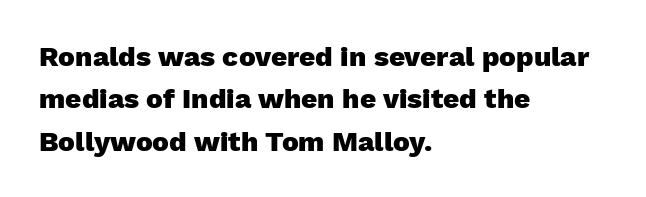
{"serif": "no", "italic": "no", "bold": "yes", "weight": "heavy", "width": "normal", "stroke_contrast": "low", "x_height": "medium", "monospaced": "no", "underline": "no", "align": "left", "line_spacing": "normal", "line_spacing_ratio": 1.51, "letter_spacing": "normal", "letter_spacing_em": 0.0, "glyph_px": 28}
